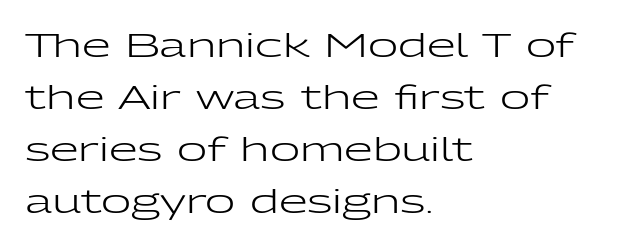
Q: Is the text bold? A: No.
Q: Is the text italic (slanted)? A: No, it is upright.
Q: Is the typeface a serif or a sans-serif typeface? A: Sans-serif.
Q: Is the text underlined? A: No.
Q: How is the paragraph aligned? A: Left-aligned.
Q: Is the spacing between letters normal or unusually wide? A: Normal.
Q: Is the spacing between lines tight, normal or loose? A: Normal.
Q: Width (condensed, normal, or wide)? A: Wide.
Q: Stroke contrast? A: Low.
Q: x-height? A: Medium.
Q: Monospaced? A: No.
